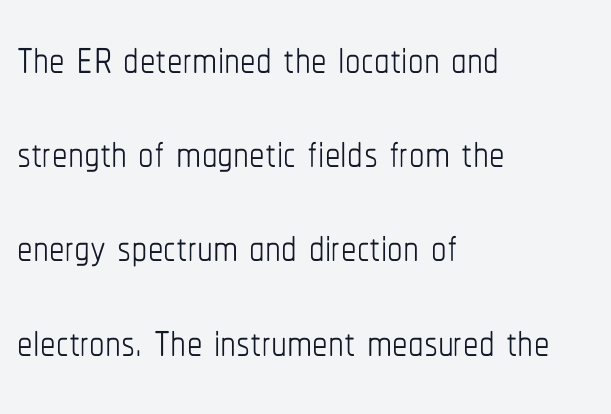
Posture: straight, roman, zero tilt. Regarding leading, the lines here are spaced in the standard way. Decoration check: the copy has no underline. On a weight scale, this lands at 450 or below. Note the varied advance widths — an 'i' is clearly narrower than an 'm'. Words appear dense and cohesive because spacing is normal.
